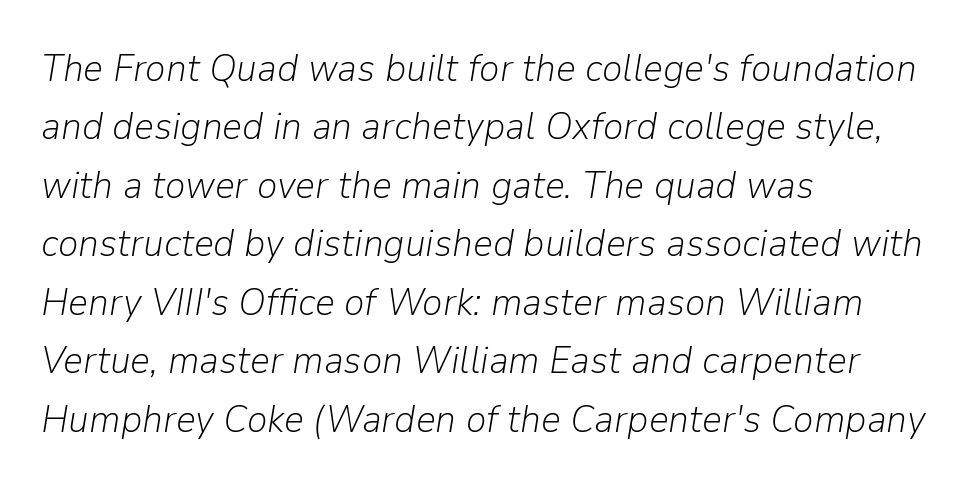
Is the type heavy? It reads as light-to-regular instead. The font's italic variant was chosen for this text. Character widths vary here, with narrow letters taking less room than wide ones. Is the letter spacing exaggerated? No — it looks like the ordinary default. Clear beneath every line of the passage.
